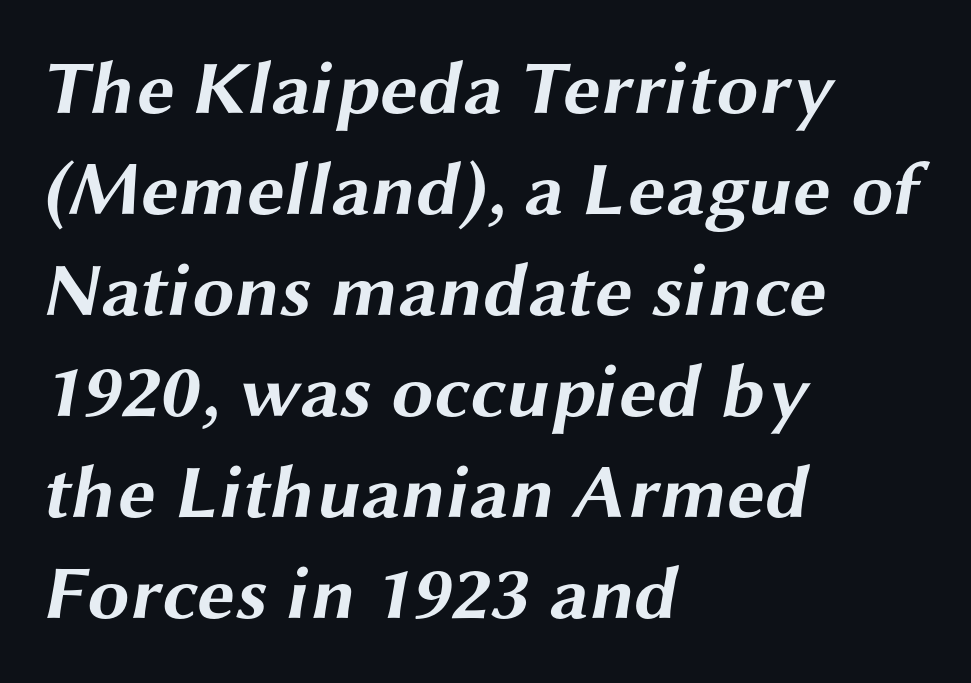
The image shows 76 px bold, wide sans-serif type; set left-aligned, normal line spacing (1.33x), normal letter spacing, not underlined; medium stroke contrast and a medium x-height.
